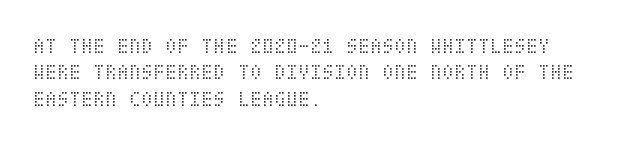
The image shows 22 px text type, upright; set left-aligned, line spacing 1.2x, normal letter spacing, not underlined.
